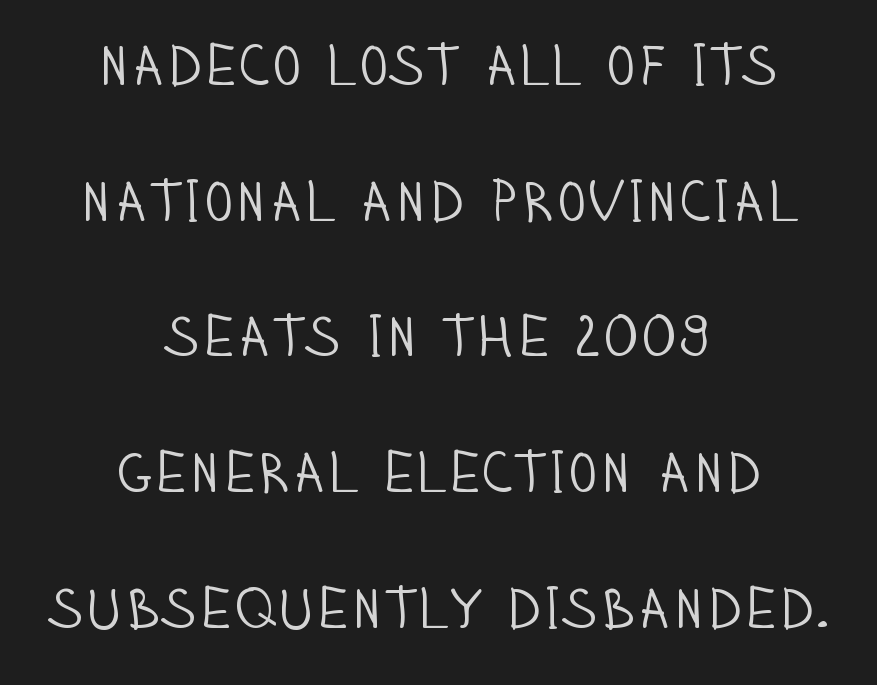
{"serif": "no", "italic": "no", "bold": "no", "weight": "light", "width": "condensed", "stroke_contrast": "low", "x_height": "large", "monospaced": "no", "underline": "no", "align": "center", "line_spacing": "loose", "line_spacing_ratio": 2.38, "letter_spacing": "normal", "letter_spacing_em": 0.0, "glyph_px": 57}
